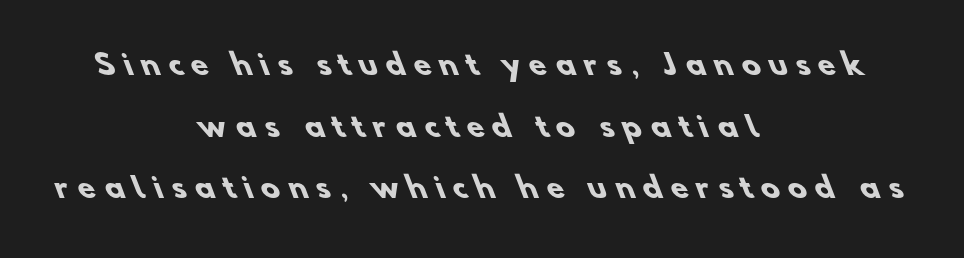
The image shows 28 px heavy sans-serif type; set centered, loose line spacing (2.2x), unusually wide letter spacing (+0.31 em), not underlined; low stroke contrast and a small x-height.
